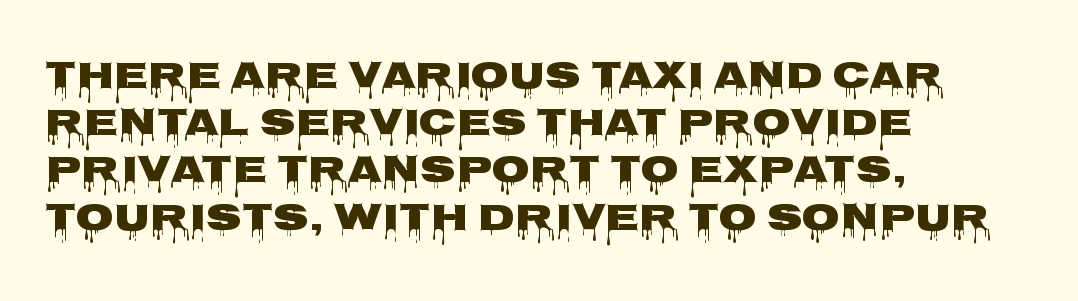
This is roman type, the default non-slanted kind. The baseline area is clear. In terms of letterspacing, this is plain default setting. A classic flush-left, rag-right setting is used for this passage. Does the type have serifs? No, each stem ends abruptly. The passage shown is typed in a proportional face where columns would drift.
